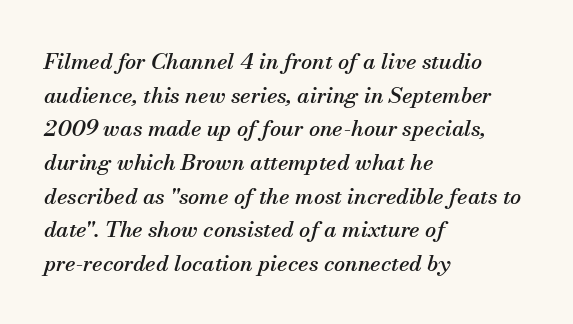
Q: Is the text italic (slanted)? A: Yes, it leans right by about 13 degrees.
Q: Is the text underlined? A: No.
Q: How is the paragraph aligned? A: Left-aligned.
Q: Is the spacing between letters normal or unusually wide? A: Normal.
Q: Is the spacing between lines tight, normal or loose? A: Normal.
